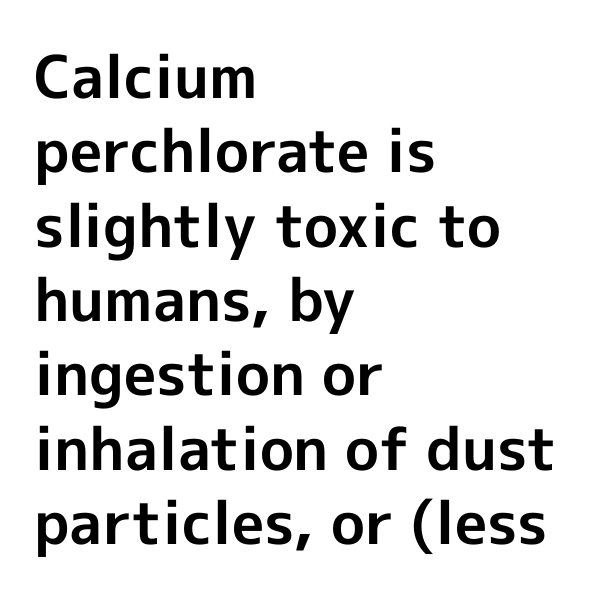
The image shows 59 px bold sans-serif type, upright; set left-aligned, normal line spacing (1.26x), normal letter spacing, not underlined; a medium x-height.
